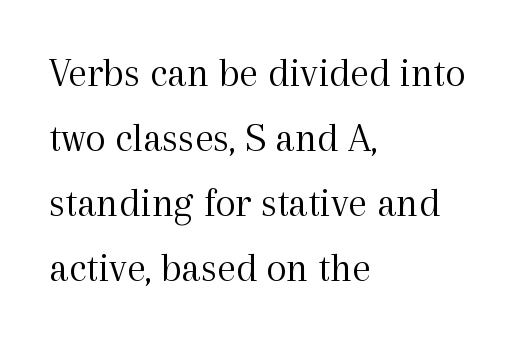
Q: Is the text bold? A: No.
Q: Is the text italic (slanted)? A: No, it is upright.
Q: Is the typeface a serif or a sans-serif typeface? A: Serif.
Q: Is the text underlined? A: No.
Q: How is the paragraph aligned? A: Left-aligned.
Q: Is the spacing between letters normal or unusually wide? A: Normal.
Q: Is the spacing between lines tight, normal or loose? A: Normal.
Q: Width (condensed, normal, or wide)? A: Normal.
Q: x-height? A: Medium.
Q: Monospaced? A: No.
